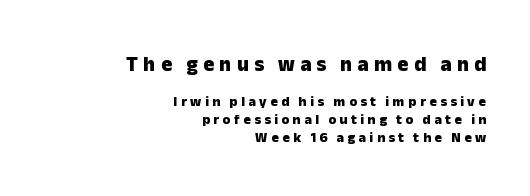
The image shows 21 px bold type, upright; set right-aligned, normal line spacing (1.29x), unusually wide letter spacing (+0.25 em), not underlined; the first (top) block is 1.5x larger.
